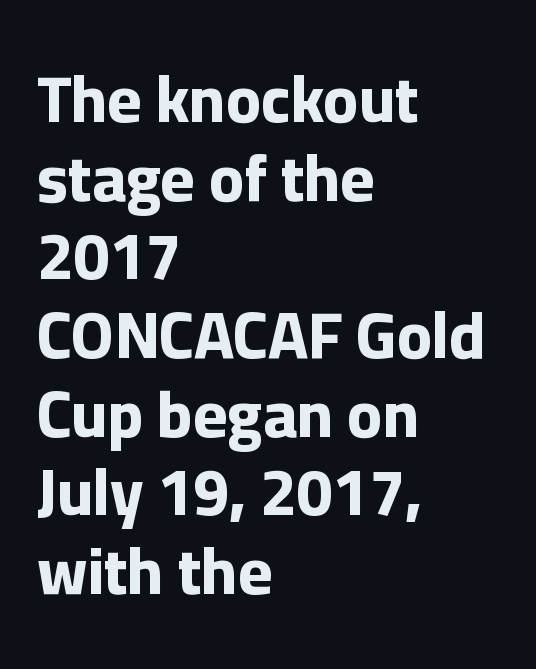
Q: Is the text bold? A: Yes.
Q: Is the text italic (slanted)? A: No, it is upright.
Q: Is the typeface a serif or a sans-serif typeface? A: Sans-serif.
Q: Is the text underlined? A: No.
Q: How is the paragraph aligned? A: Left-aligned.
Q: Is the spacing between letters normal or unusually wide? A: Normal.
Q: Width (condensed, normal, or wide)? A: Normal.
Q: Stroke contrast? A: Low.
Q: x-height? A: Medium.
Q: Monospaced? A: No.
